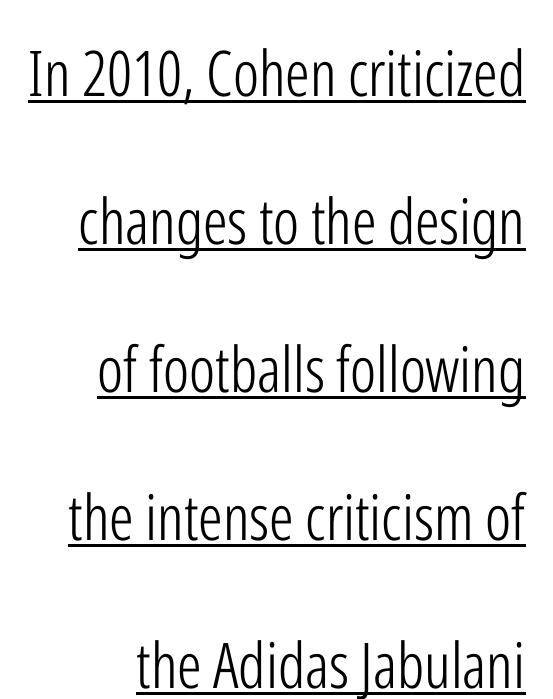
Caption: standard tracking, unaltered. This sample has the flowing, uneven cadence of proportional lettering. The letters carry no serifs — their stems end cleanly without finishing strokes. Stroke mass is kept to a normal reading level or below.
